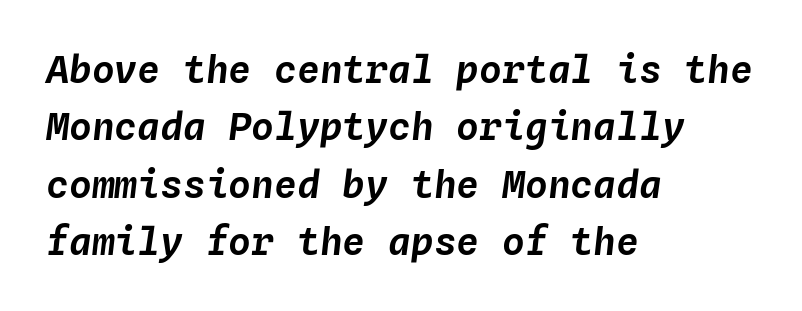
Q: Is the text italic (slanted)? A: Yes, it leans right by about 4 degrees.
Q: Is the text underlined? A: No.
Q: How is the paragraph aligned? A: Left-aligned.
Q: Is the spacing between letters normal or unusually wide? A: Normal.
Q: Is the spacing between lines tight, normal or loose? A: Normal.
Q: Width (condensed, normal, or wide)? A: Normal.
Q: Stroke contrast? A: Low.
Q: x-height? A: Medium.
Q: Monospaced? A: Yes.
